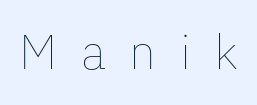
Q: Is the text bold? A: No.
Q: Is the text italic (slanted)? A: No, it is upright.
Q: Is the text underlined? A: No.
Q: Is the spacing between letters normal or unusually wide? A: Unusually wide.
Q: Width (condensed, normal, or wide)? A: Normal.
Q: Stroke contrast? A: Low.
Q: x-height? A: Medium.
Q: Monospaced? A: No.
